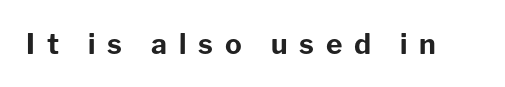
The gap between lines stays unmarked. Each word looks stretched out because of the extra space between its letters. The letters stand straight up with perfectly vertical stems. Thick stems and heavy bowls — unmistakably bold.
